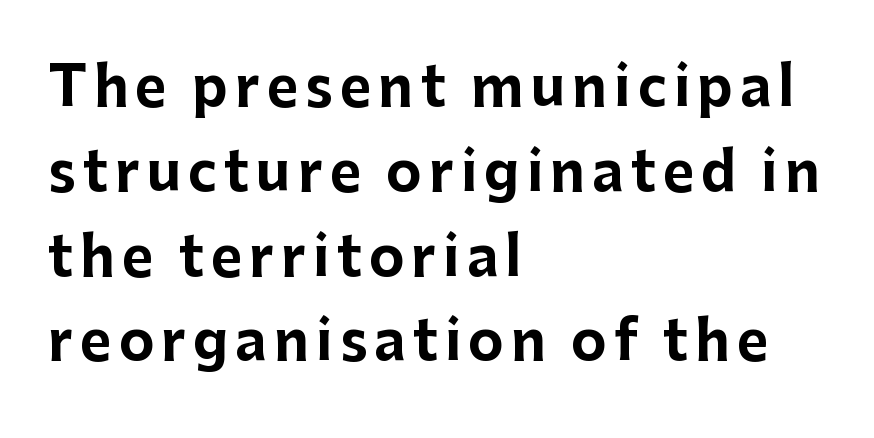
The image shows 54 px bold sans-serif type, upright; set left-aligned, normal line spacing (1.57x), not underlined; low stroke contrast and a medium x-height.
